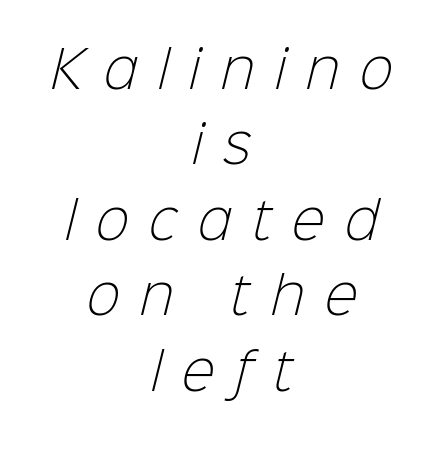
The image shows 50 px light sans-serif type; set centered, normal line spacing (1.51x), unusually wide letter spacing (+0.41 em), not underlined; low stroke contrast and a medium x-height.
